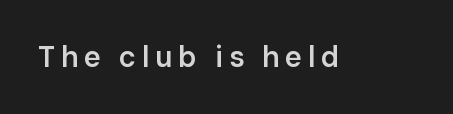
{"serif": "no", "italic": "no", "bold": "semi", "weight": "semibold", "width": "normal", "stroke_contrast": "low", "x_height": "medium", "monospaced": "no", "underline": "no", "glyph_px": 29}
